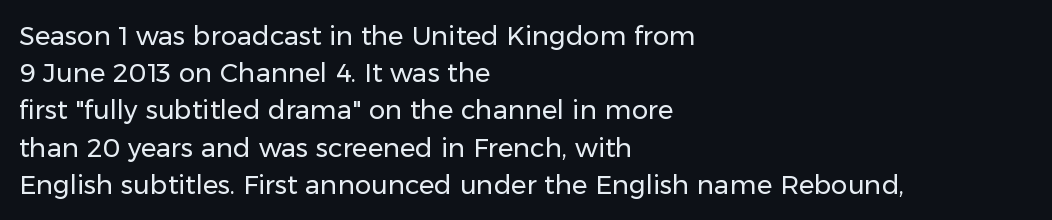
The image shows 26 px text type, upright; set left-aligned, normal line spacing (1.43x), normal letter spacing, not underlined.
